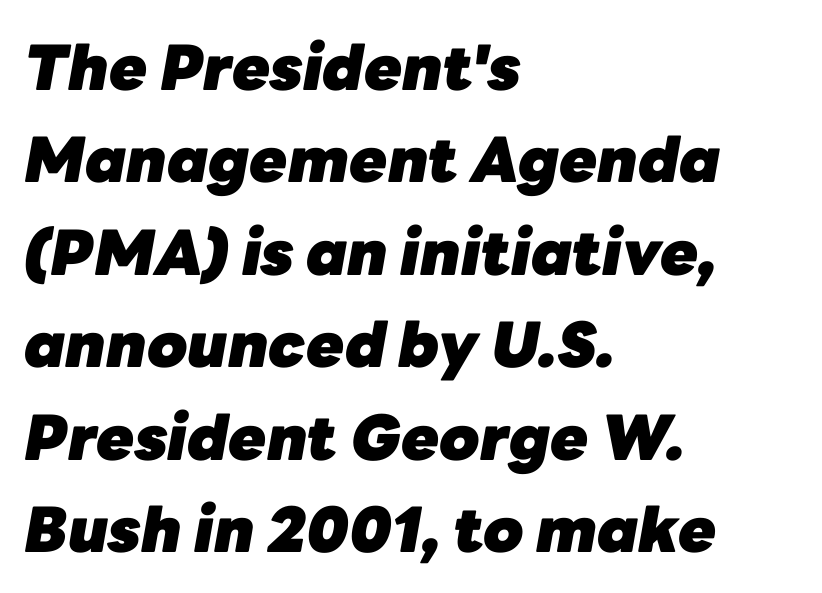
The leading is moderate, giving the passage an even texture. If you drew a ruler down the left edge, every line would touch it. Glyph-to-glyph distance matches everyday printed text. Spacing verdict: proportional, widths tailored to each character. The characters look thick and weighty, a clear bold. The whole block is typeset with a tilt.
